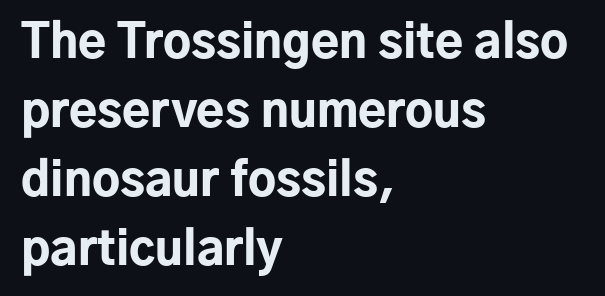
Q: Is the text bold? A: Yes.
Q: Is the text italic (slanted)? A: No, it is upright.
Q: Is the typeface a serif or a sans-serif typeface? A: Sans-serif.
Q: Is the text underlined? A: No.
Q: How is the paragraph aligned? A: Left-aligned.
Q: Is the spacing between letters normal or unusually wide? A: Normal.
Q: Is the spacing between lines tight, normal or loose? A: Normal.
Q: Width (condensed, normal, or wide)? A: Normal.
Q: Stroke contrast? A: Low.
Q: x-height? A: Medium.
Q: Monospaced? A: No.
